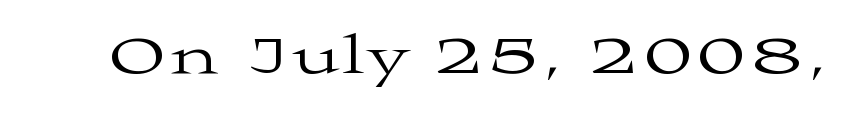
{"serif": "yes", "italic": "no", "bold": "no", "weight": "regular", "width": "wide", "stroke_contrast": "medium", "x_height": "medium", "monospaced": "no", "underline": "no", "glyph_px": 54}
